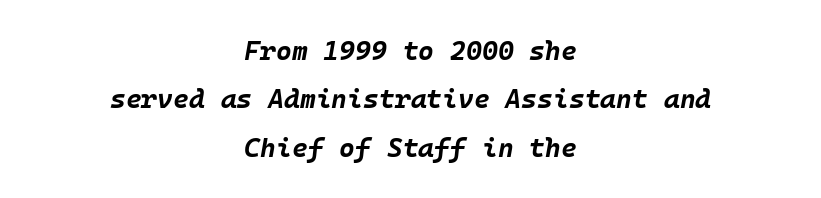
Honestly, the letter spacing is just normal — you wouldn't notice it. Chunky letters — that's bold for sure. Has an underline been added? It has not. Yep, that's italic — everything's leaning. Reading down the block, each line starts at a different indent, mirrored at its end.
